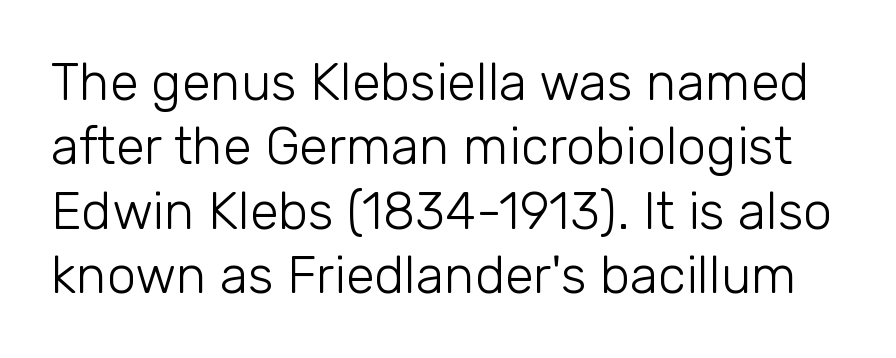
{"serif": "no", "italic": "no", "bold": "no", "weight": "light", "width": "normal", "stroke_contrast": "low", "x_height": "medium", "monospaced": "no", "underline": "no", "line_spacing_ratio": 1.24, "letter_spacing": "normal", "letter_spacing_em": 0.0, "glyph_px": 52}
